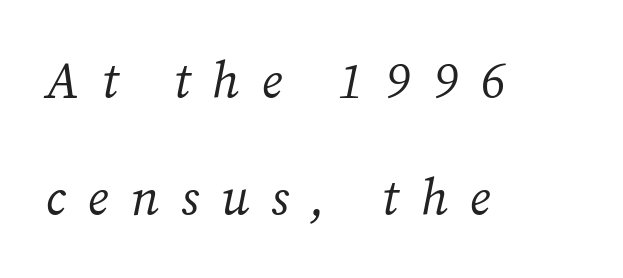
The image shows 50 px regular-weight serif type, italic (leaning right); set left-aligned, loose line spacing (2.34x), unusually wide letter spacing (+0.44 em), not underlined; medium stroke contrast and a medium x-height.
